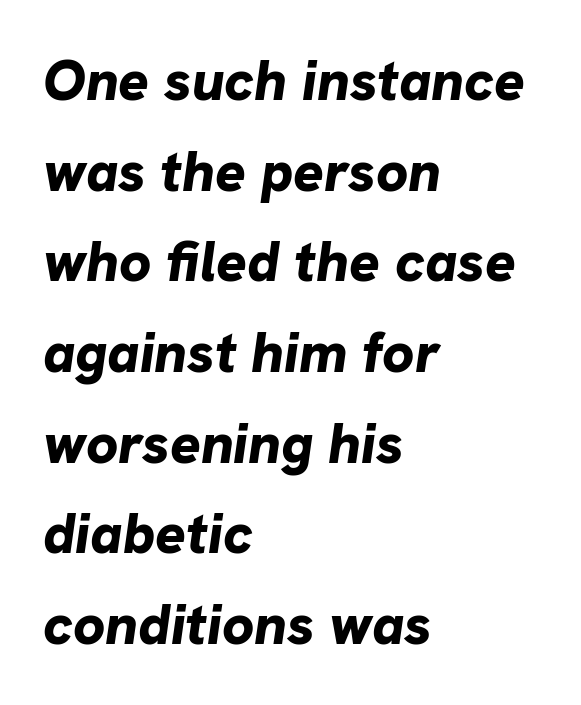
{"italic": "yes", "lean": "right", "slant_degrees": 8, "bold": "yes", "weight": "bold", "width": "normal", "stroke_contrast": "low", "x_height": "medium", "monospaced": "no", "underline": "no", "align": "left", "line_spacing": "normal", "line_spacing_ratio": 1.59, "letter_spacing": "normal", "letter_spacing_em": 0.0, "glyph_px": 57}
